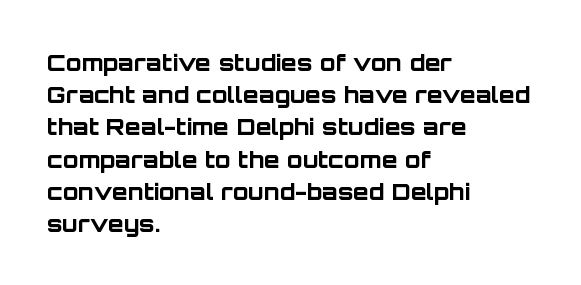
Q: Is the text bold? A: Yes.
Q: Is the text italic (slanted)? A: No, it is upright.
Q: Is the text underlined? A: No.
Q: How is the paragraph aligned? A: Left-aligned.
Q: Is the spacing between letters normal or unusually wide? A: Normal.
Q: Is the spacing between lines tight, normal or loose? A: Normal.
